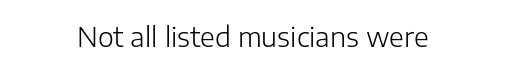
The image shows 27 px text type, upright; set normal letter spacing, not underlined.
